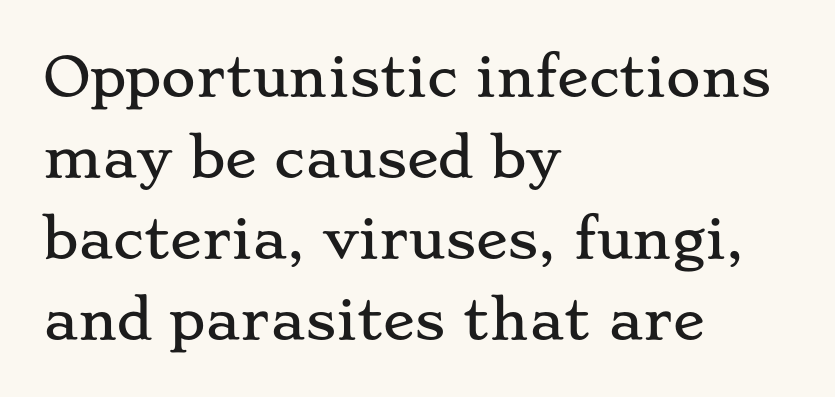
Q: Is the text italic (slanted)? A: No, it is upright.
Q: Is the typeface a serif or a sans-serif typeface? A: Serif.
Q: Is the text underlined? A: No.
Q: How is the paragraph aligned? A: Left-aligned.
Q: Is the spacing between letters normal or unusually wide? A: Normal.
Q: Is the spacing between lines tight, normal or loose? A: Normal.
Q: Width (condensed, normal, or wide)? A: Wide.
Q: Stroke contrast? A: Low.
Q: x-height? A: Small.
Q: Monospaced? A: No.
